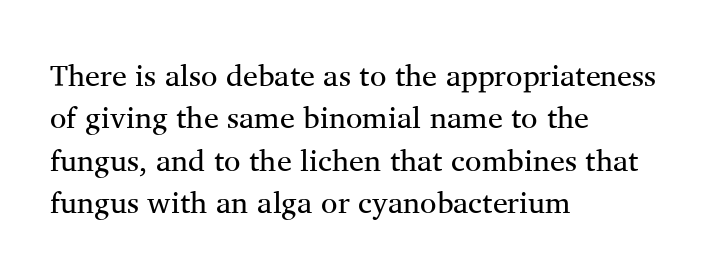
Little horizontal feet cap the strokes, marking this as serif type. This sample uses an upright cut, with every glyph sitting square on the baseline. The space directly below the letters is spotless. The passage shown stacks its lines at a standard gap.
